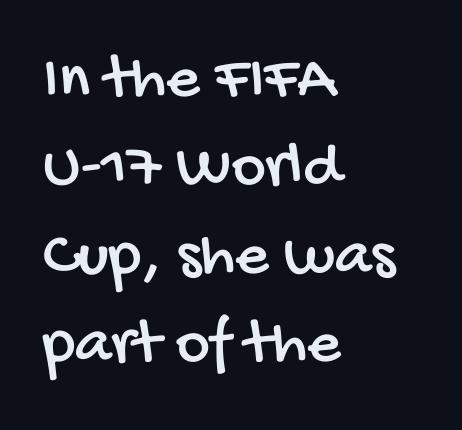
Examine the stroke ends and you'll find no serifs. The glyphs are unaccompanied by any horizontal stroke below them. Here the glyphs are tracked normally, forming tight word shapes. Looks like regular typesetting: each glyph gets only the width it needs. Whoever set this chose a conventional vertical rhythm. These lines are set flush left with a ragged right edge.
